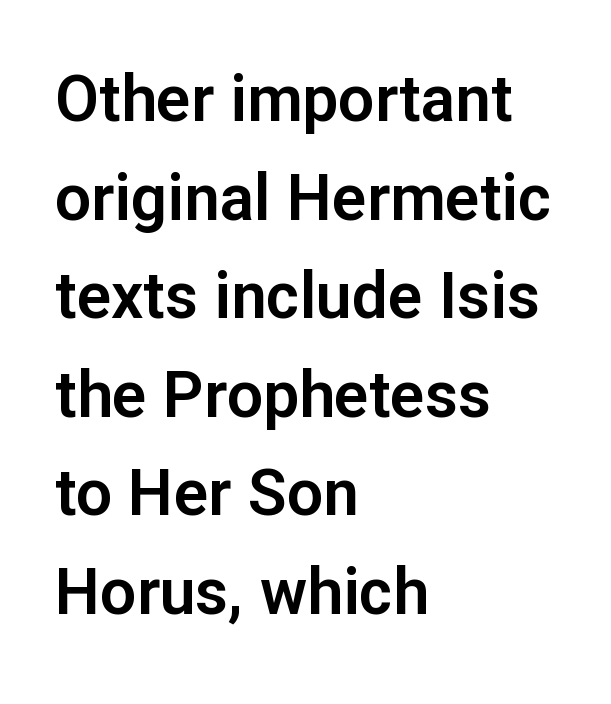
Underline: absent. Posture: straight, roman, zero tilt. Rows of type keep a routine distance in the vertical direction. Look at the tracking — it's just the regular setting, nothing added. A student would call this left alignment; a typographer would say flush left, rag right.
